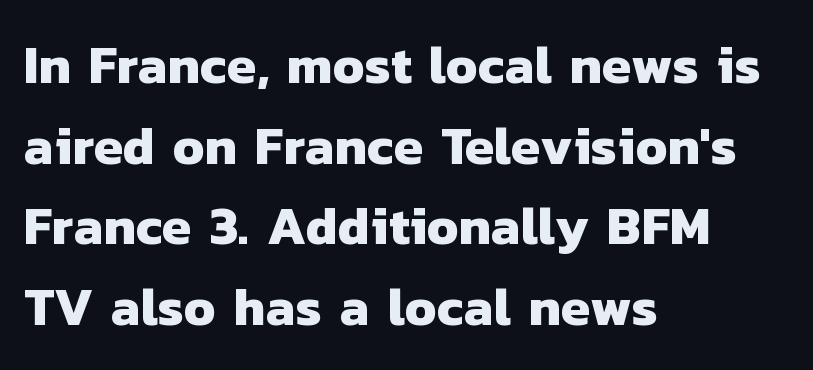
{"serif": "no", "bold": "yes", "weight": "heavy", "width": "normal", "stroke_contrast": "low", "x_height": "medium", "monospaced": "no", "underline": "no", "align": "left", "line_spacing": "normal", "line_spacing_ratio": 1.52, "letter_spacing": "normal", "letter_spacing_em": 0.0, "glyph_px": 53}
